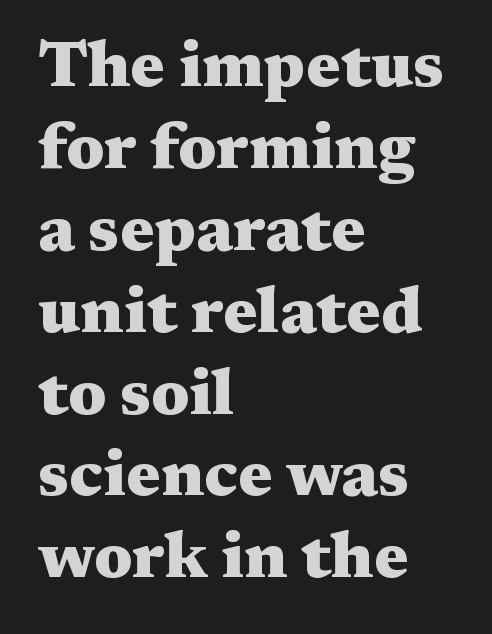
{"serif": "yes", "italic": "no", "bold": "yes", "weight": "heavy", "width": "wide", "stroke_contrast": "medium", "x_height": "medium", "monospaced": "no", "underline": "no", "align": "left", "line_spacing": "normal", "line_spacing_ratio": 1.26, "letter_spacing": "normal", "letter_spacing_em": 0.0, "glyph_px": 65}
